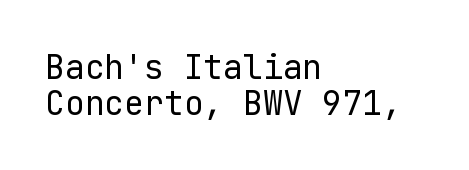
The image shows 33 px regular-weight sans-serif type, upright; set left-aligned, tight line spacing (1.09x), normal letter spacing, not underlined; low stroke contrast and a medium x-height.
